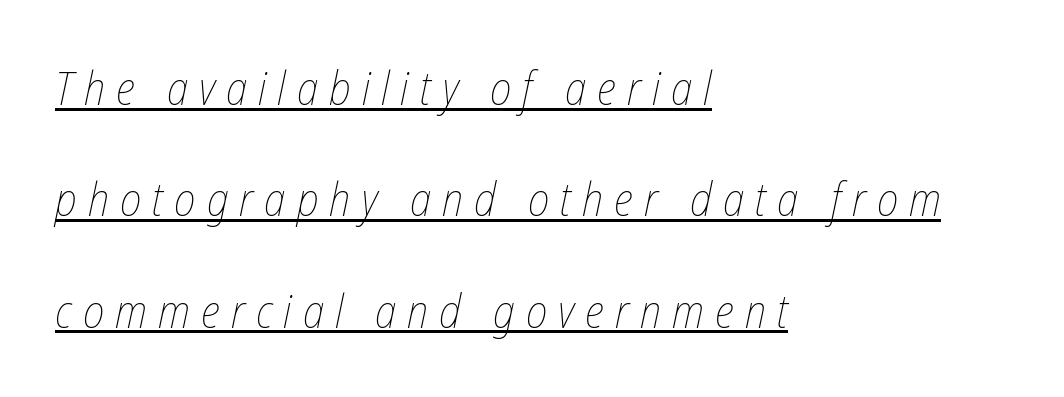
{"italic": "yes", "lean": "right", "slant_degrees": 12, "bold": "no", "weight": "thin", "width": "condensed", "stroke_contrast": "low", "x_height": "medium", "monospaced": "no", "underline": "yes", "align": "left", "line_spacing": "loose", "line_spacing_ratio": 2.42, "letter_spacing": "wide", "letter_spacing_em": 0.24, "glyph_px": 46}
